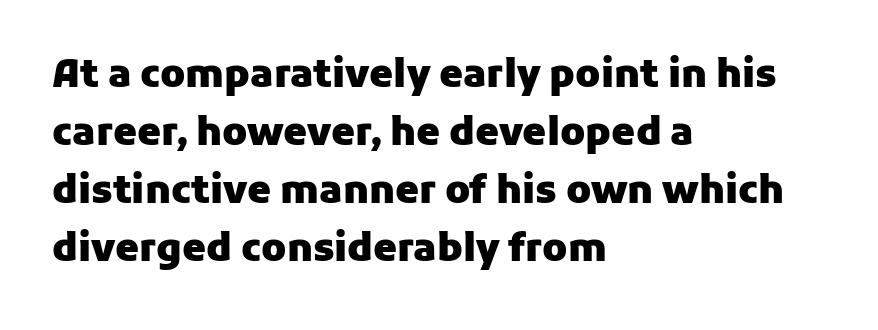
This block has exactly the height ordinary leading produces. This sample uses a sans-serif face. This sample uses an upright cut, with every glyph sitting square on the baseline. Words appear dense and cohesive because spacing is normal. Alignment: flush left.
